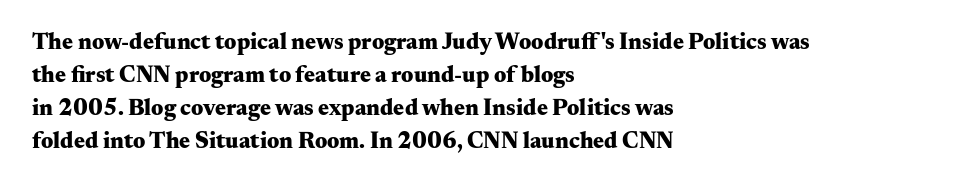
The gaps between neighbouring characters are ordinary and unremarkable. A dark, heavy texture on the line: the type is bold. Leftover space on each line is placed entirely after the last word. Reading down the column, the eye jumps a familiar distance to each next line. This is the regular roman posture of the typeface.
